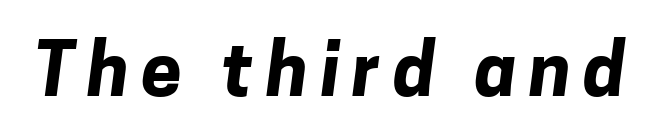
Spacing verdict: proportional, widths tailored to each character. Check where the strokes stop: nothing finishes them off — pure sans. Each row of text sits above clean, open space. Strokes here are thick enough to call this a true bold.
